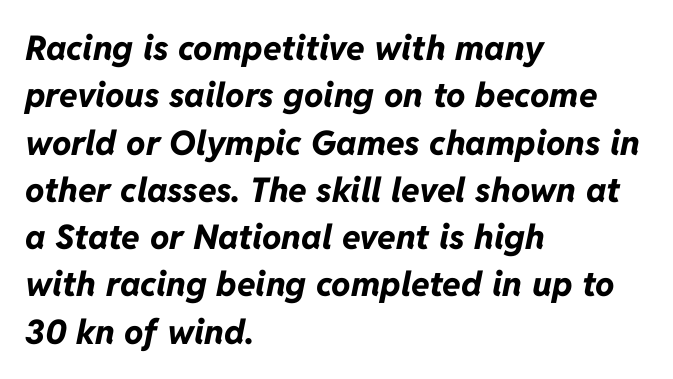
The rendering anchors every line to the left-hand side. The line texture is even and compact thanks to regular tracking. Thick stems and heavy bowls — unmistakably bold. The designer left line spacing at the default.
